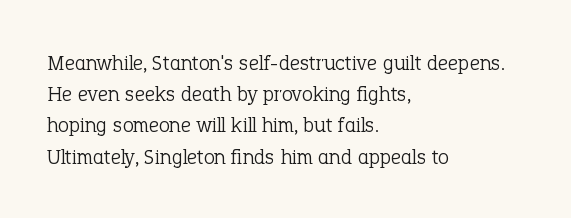
Every row of glyphs begins at an identical x-position on the left. The typesetting does not lean heavy: it is not bold. One glance says typical: line gaps are just what's usual. Underlining? Definitely not there.
